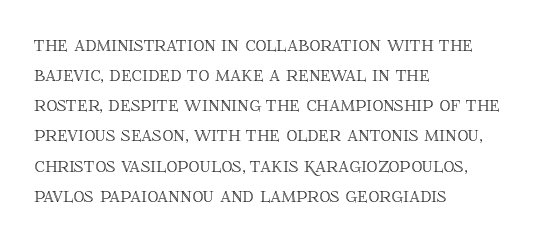
{"italic": "no", "underline": "no", "align": "left", "line_spacing": "normal", "line_spacing_ratio": 1.37, "letter_spacing": "normal", "letter_spacing_em": 0.0, "glyph_px": 22}
